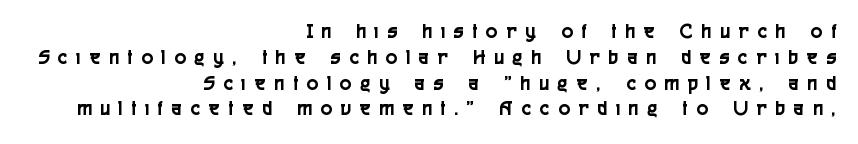
Q: Is the text italic (slanted)? A: No, it is upright.
Q: Is the text underlined? A: No.
Q: How is the paragraph aligned? A: Right-aligned.
Q: Is the spacing between letters normal or unusually wide? A: Unusually wide.
